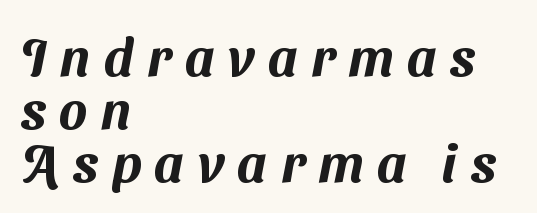
The letters carry no serifs — their stems end cleanly without finishing strokes. Plain, unruled lines of type. The passage shown stacks its lines with hardly any gap. Look at the tracking — it's clearly loosened, letters drifting apart. The passage is arranged the way most books set body copy — flush left.
